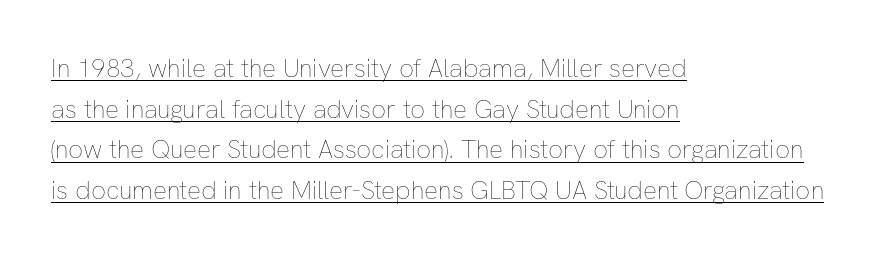
The image shows 26 px text type, upright; set left-aligned, normal line spacing (1.56x), normal letter spacing, underlined.
